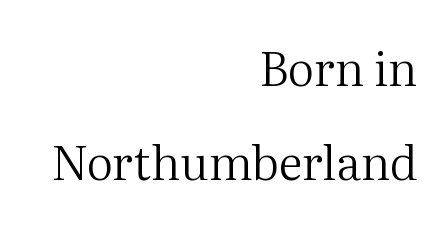
Q: Is the text bold? A: No.
Q: Is the text italic (slanted)? A: No, it is upright.
Q: Is the typeface a serif or a sans-serif typeface? A: Serif.
Q: Is the text underlined? A: No.
Q: How is the paragraph aligned? A: Right-aligned.
Q: Is the spacing between letters normal or unusually wide? A: Normal.
Q: Is the spacing between lines tight, normal or loose? A: Loose.
Q: Width (condensed, normal, or wide)? A: Normal.
Q: Stroke contrast? A: Medium.
Q: x-height? A: Medium.
Q: Monospaced? A: No.
